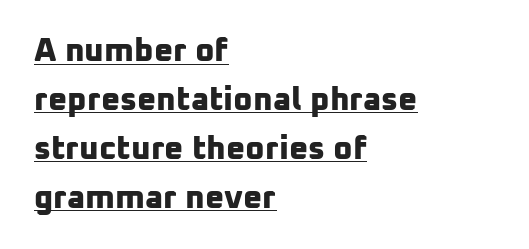
On the weight axis this lands at bold, roughly 700. These lines keep a tight, regular rhythm from letter to letter. The vertical gap from one line to the next is medium. Is there an underline? Yes — a line sits under the letters. Typographically, this falls in the sans-serif category. Varying glyph widths throughout — classic text-font behaviour.
